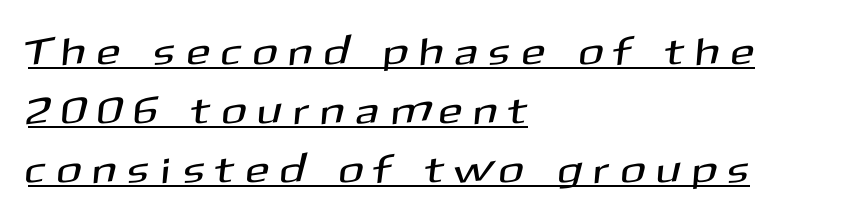
{"serif": "no", "width": "normal", "stroke_contrast": "medium", "x_height": "medium", "monospaced": "no", "underline": "yes", "align": "left", "line_spacing": "normal", "line_spacing_ratio": 1.55, "letter_spacing": "wide", "letter_spacing_em": 0.37, "glyph_px": 38}
